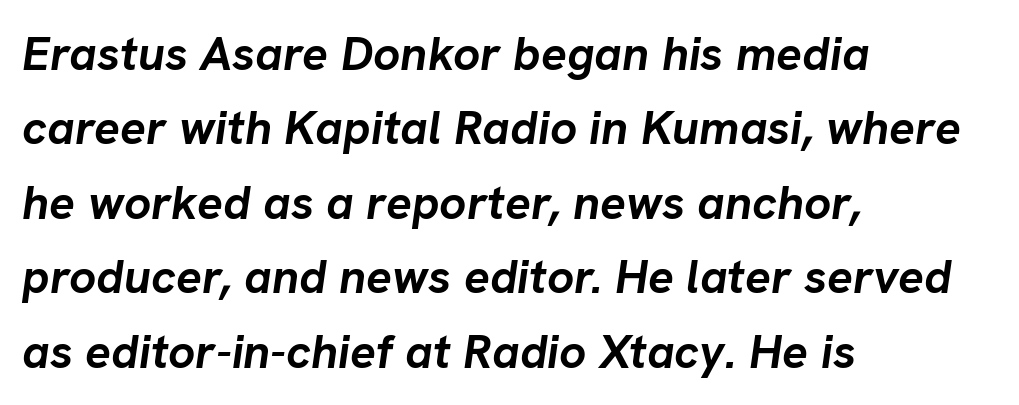
Observe the ordinary spacing: letters are neighbours, not strangers. Do the characters align in a grid? No, the font is proportional. Vertical spacing — default. The setting favours the left margin, as ordinary paragraphs usually do.
